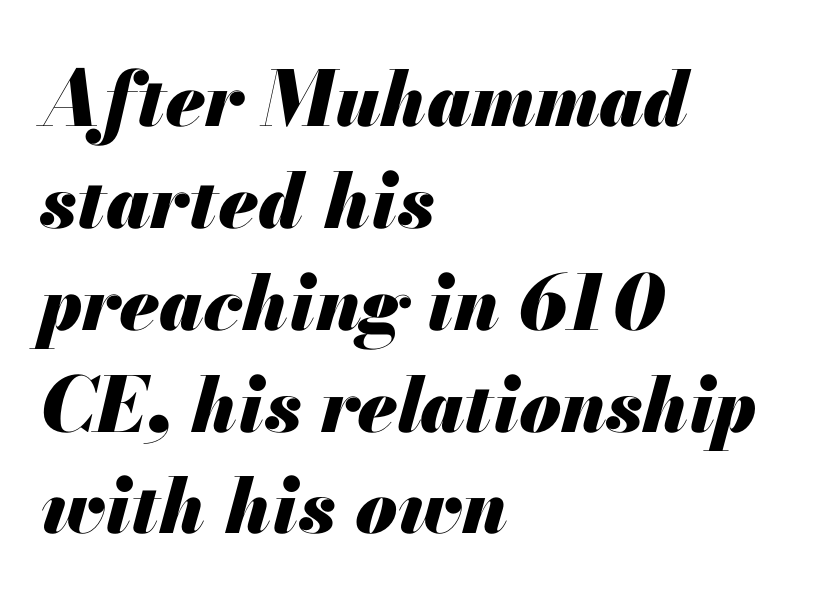
Q: Is the text bold? A: Yes.
Q: Is the text italic (slanted)? A: Yes, it leans right by about 13 degrees.
Q: Is the text underlined? A: No.
Q: How is the paragraph aligned? A: Left-aligned.
Q: Is the spacing between letters normal or unusually wide? A: Normal.
Q: Is the spacing between lines tight, normal or loose? A: Normal.
Q: Width (condensed, normal, or wide)? A: Normal.
Q: Stroke contrast? A: Medium.
Q: x-height? A: Small.
Q: Monospaced? A: No.
